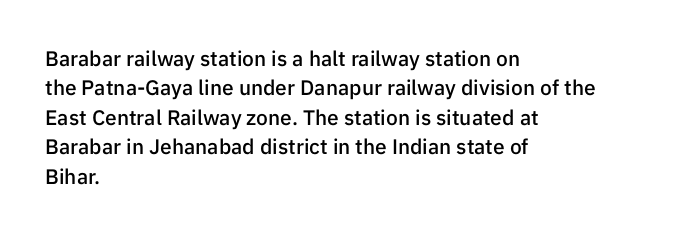
Q: Is the text bold? A: Semi-bold.
Q: Is the text italic (slanted)? A: No, it is upright.
Q: Is the text underlined? A: No.
Q: How is the paragraph aligned? A: Left-aligned.
Q: Is the spacing between letters normal or unusually wide? A: Normal.
Q: Is the spacing between lines tight, normal or loose? A: Normal.
